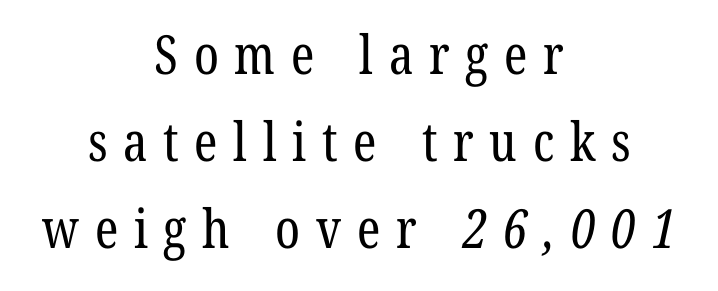
{"serif": "yes", "bold": "no", "weight": "regular", "width": "condensed", "stroke_contrast": "low", "x_height": "medium", "monospaced": "no", "underline": "no", "align": "center", "line_spacing": "normal", "line_spacing_ratio": 1.61, "letter_spacing": "wide", "letter_spacing_em": 0.29, "glyph_px": 54}
